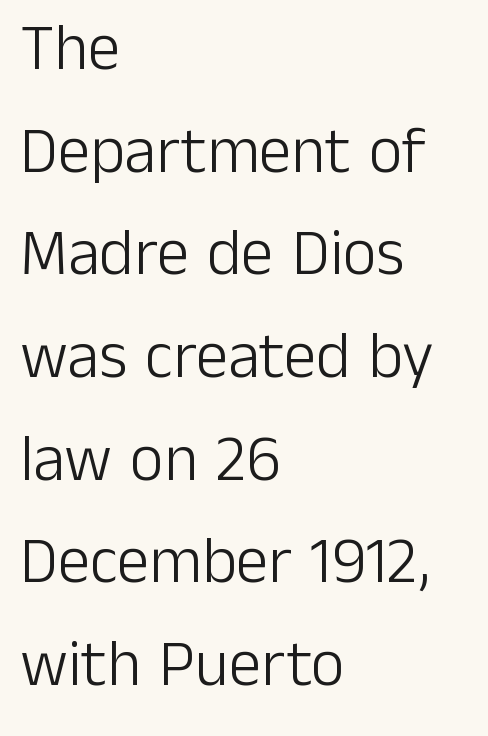
The image shows 65 px light sans-serif type, upright; set left-aligned, normal line spacing (1.58x), normal letter spacing, not underlined; low stroke contrast and a medium x-height.
